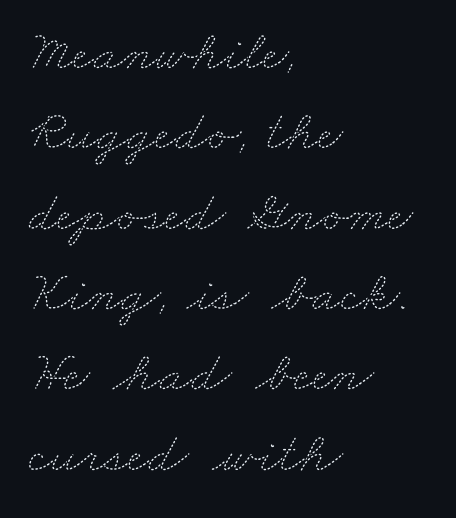
{"bold": "no", "weight": "thin", "width": "wide", "stroke_contrast": "medium", "x_height": "small", "monospaced": "no", "underline": "no", "align": "left", "line_spacing": "normal", "line_spacing_ratio": 1.41, "letter_spacing": "normal", "letter_spacing_em": 0.0, "glyph_px": 57}
